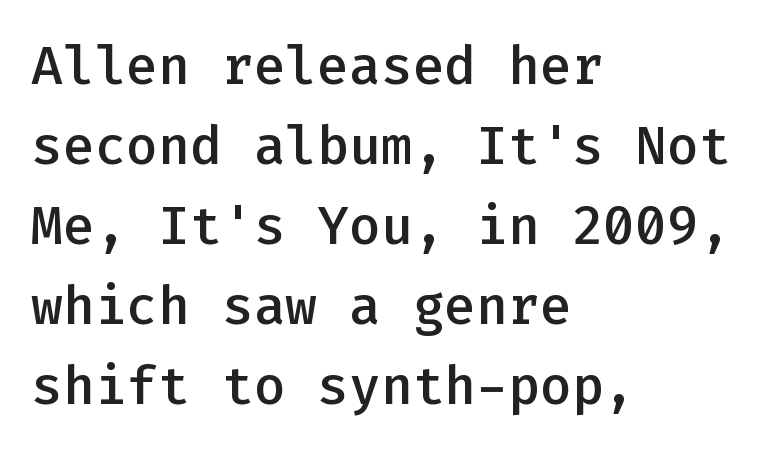
Q: Is the text bold? A: Semi-bold.
Q: Is the text italic (slanted)? A: No, it is upright.
Q: Is the typeface a serif or a sans-serif typeface? A: Sans-serif.
Q: Is the text underlined? A: No.
Q: How is the paragraph aligned? A: Left-aligned.
Q: Is the spacing between letters normal or unusually wide? A: Normal.
Q: Is the spacing between lines tight, normal or loose? A: Normal.
Q: Width (condensed, normal, or wide)? A: Normal.
Q: Stroke contrast? A: Low.
Q: x-height? A: Medium.
Q: Monospaced? A: Yes.
